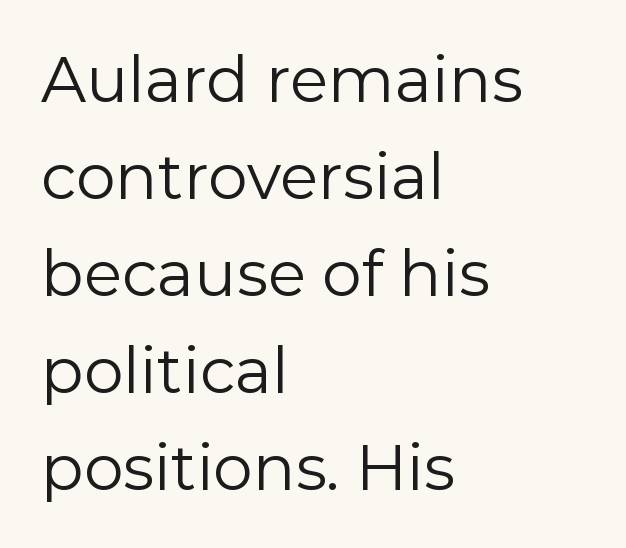
Any mark beneath the type? The region is blank. The compositor pushed each line to the left boundary. Look at the tracking — it's just the regular setting, nothing added. A roman cut, with each character standing at attention.
